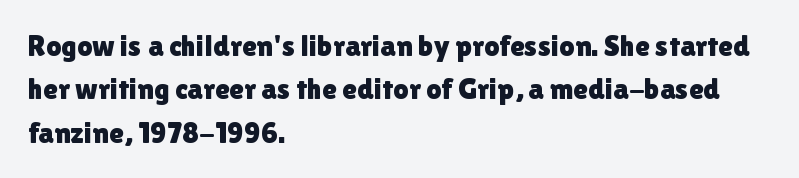
If you measured baseline to baseline, you'd find a middling distance. Does the type have serifs? No, each stem ends abruptly. The passage is arranged the way most books set body copy — flush left. Proportional: the letters do not fall into vertical columns. The letters stand straight up with perfectly vertical stems. Letter spacing: default.
